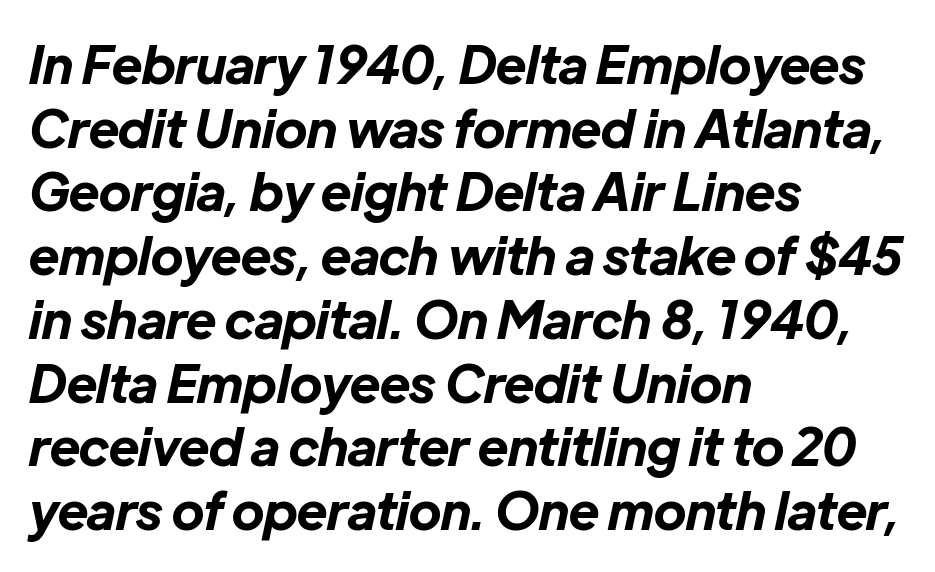
The specimen omits any rule beneath the text block's lines. This sample has the flowing, uneven cadence of proportional lettering. Strong, thick strokes mark this as bold type. Is the type slanted? Yes — the strokes lean at a clear angle. Notice how the passage keeps a crisp vertical edge on the left only.
